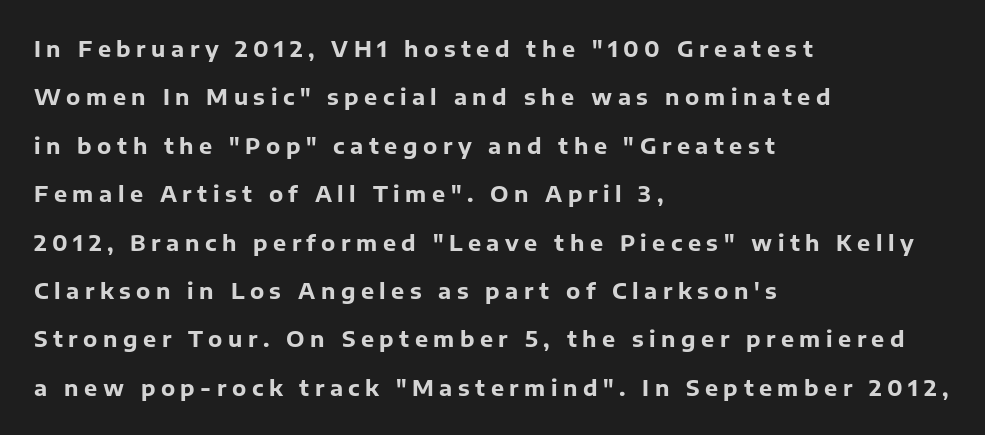
Compared with typical body copy, the letter spacing here is much looser. The letters stand upright; this is a roman face. The strokes are fattened all the way to bold. Compared with typical paragraphs, the rows here are farther apart. Horizontally, the lines are justified to the leading edge only. Anything drawn beneath the words? Only blank space.
